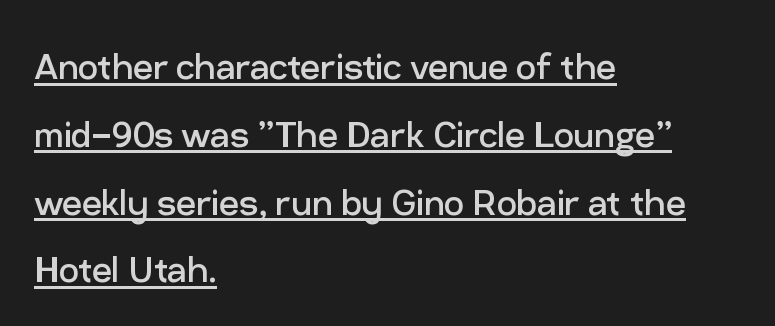
The image shows 44 px regular-weight sans-serif type, upright; set left-aligned, normal line spacing (1.54x), normal letter spacing, underlined; low stroke contrast and a medium x-height.
